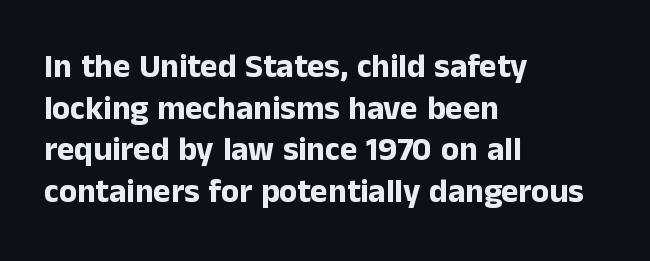
The letters carry no serifs — their stems end cleanly without finishing strokes. This rendering leaves character spacing at its baseline value. The lettering holds an erect, upright posture throughout. Quick note: underline off. The rendering uses a bold face; every stroke is thick and dark. Leading: standard.
